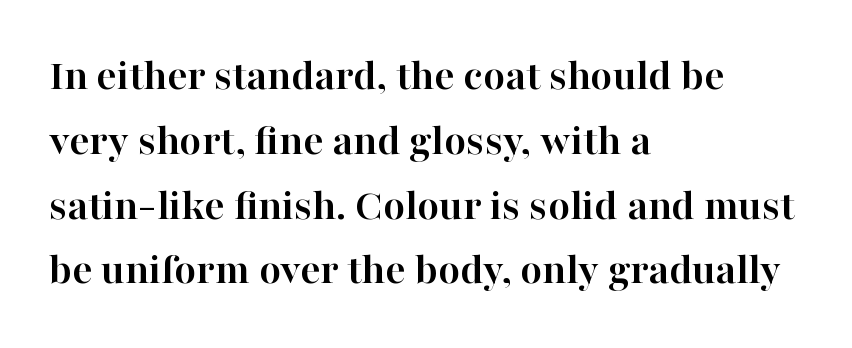
Q: Is the text bold? A: Yes.
Q: Is the text italic (slanted)? A: No, it is upright.
Q: Is the typeface a serif or a sans-serif typeface? A: Serif.
Q: Is the text underlined? A: No.
Q: How is the paragraph aligned? A: Left-aligned.
Q: Is the spacing between letters normal or unusually wide? A: Normal.
Q: Is the spacing between lines tight, normal or loose? A: Normal.
Q: Width (condensed, normal, or wide)? A: Normal.
Q: Stroke contrast? A: High.
Q: x-height? A: Medium.
Q: Monospaced? A: No.
